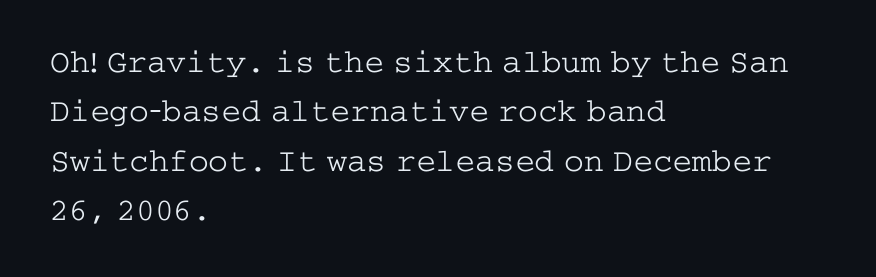
Q: Is the text bold? A: No.
Q: Is the text italic (slanted)? A: No, it is upright.
Q: Is the typeface a serif or a sans-serif typeface? A: Serif.
Q: Is the text underlined? A: No.
Q: How is the paragraph aligned? A: Left-aligned.
Q: Is the spacing between letters normal or unusually wide? A: Normal.
Q: Is the spacing between lines tight, normal or loose? A: Normal.
Q: Width (condensed, normal, or wide)? A: Wide.
Q: Stroke contrast? A: Low.
Q: x-height? A: Medium.
